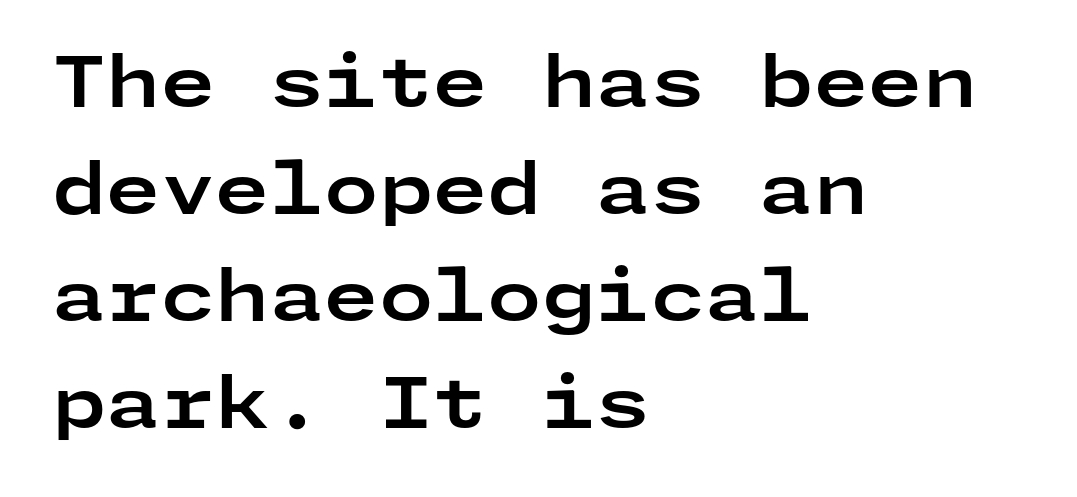
{"serif": "no", "italic": "no", "bold": "yes", "weight": "bold", "width": "wide", "stroke_contrast": "low", "x_height": "medium", "underline": "no", "align": "left", "line_spacing": "normal", "line_spacing_ratio": 1.53, "letter_spacing": "normal", "letter_spacing_em": 0.0, "glyph_px": 70}
